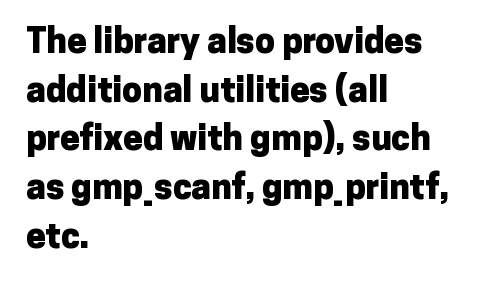
The image shows 35 px heavy sans-serif type, upright; set left-aligned, normal line spacing (1.39x), normal letter spacing, not underlined; low stroke contrast and a medium x-height.
